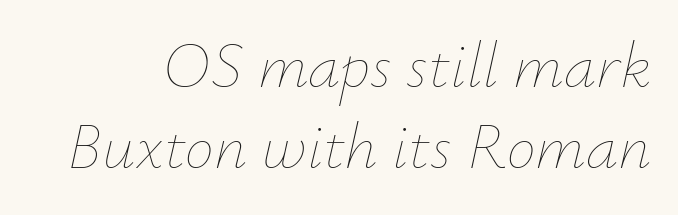
Q: Is the text bold? A: No.
Q: Is the text italic (slanted)? A: Yes, it leans right by about 12 degrees.
Q: Is the text underlined? A: No.
Q: Is the spacing between letters normal or unusually wide? A: Normal.
Q: Is the spacing between lines tight, normal or loose? A: Normal.
Q: Width (condensed, normal, or wide)? A: Normal.
Q: Stroke contrast? A: Low.
Q: x-height? A: Small.
Q: Monospaced? A: No.
